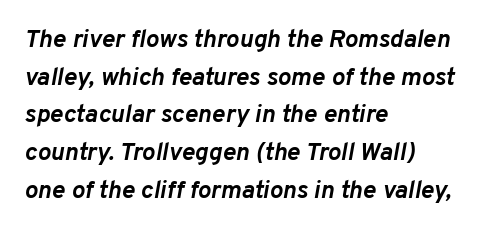
The image shows 25 px bold type, italic (leaning right); set left-aligned, normal line spacing (1.51x), normal letter spacing, not underlined.
